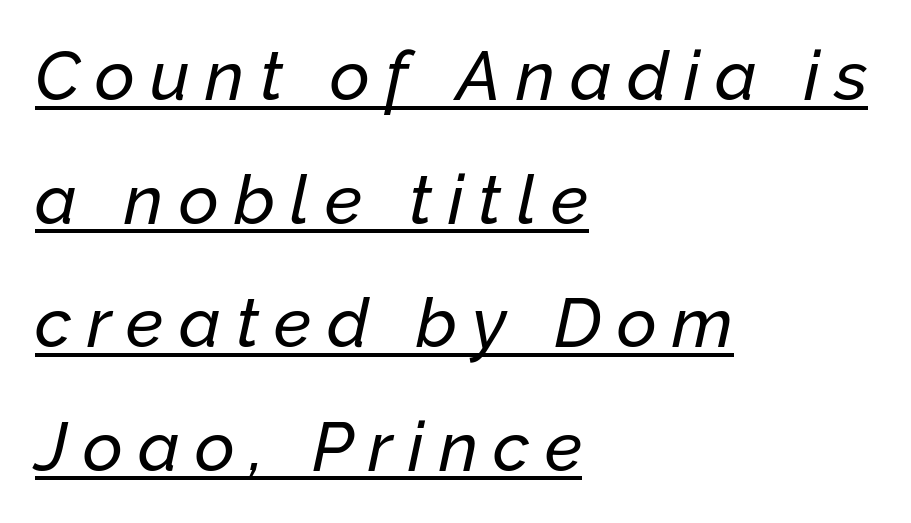
The image shows 69 px text type, italic (leaning right); set left-aligned, line spacing 1.79x, unusually wide letter spacing (+0.22 em), underlined; low stroke contrast and a medium x-height.
